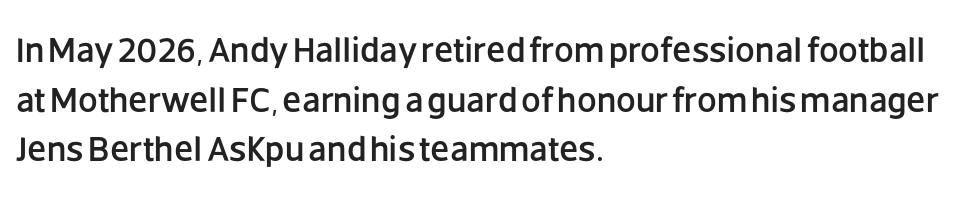
The image shows 35 px sans-serif type, upright; set left-aligned, normal line spacing (1.42x), normal letter spacing, not underlined; low stroke contrast and a large x-height.
